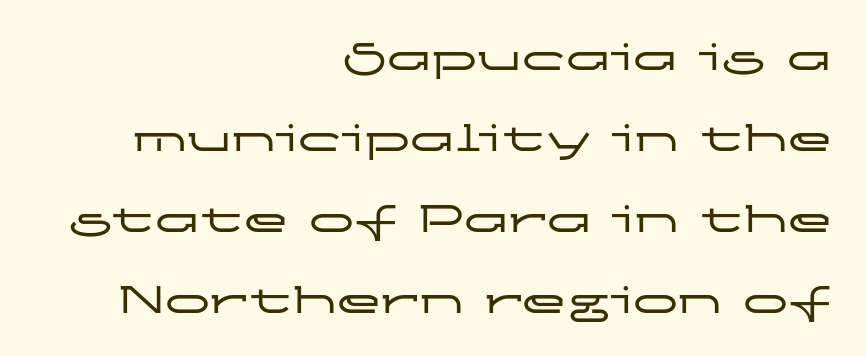
The words here are not underlined. Does the copy run flush right? Yes — the right margin is perfectly even. Character widths vary here, with narrow letters taking less room than wide ones. The letters stand upright; this is a roman face.
